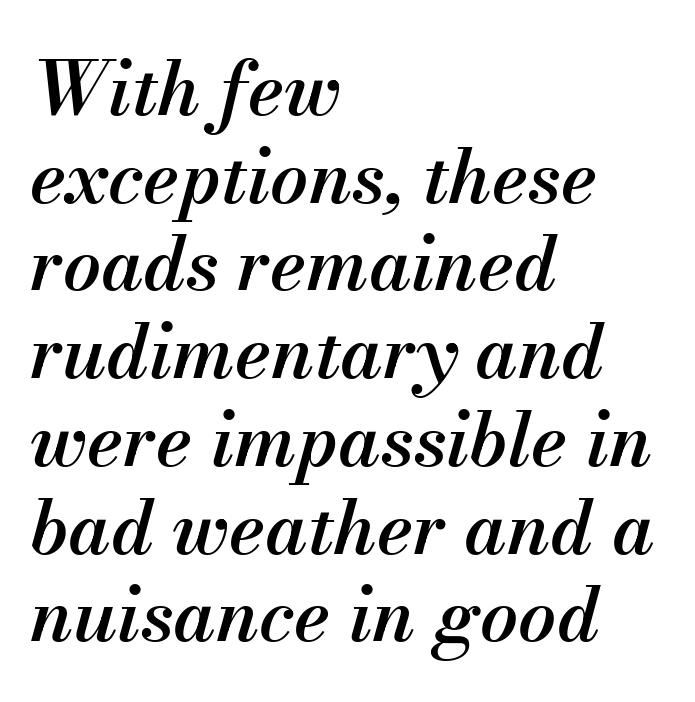
The image shows 75 px semibold type, italic (leaning right); set left-aligned, line spacing 1.17x, normal letter spacing, not underlined; medium stroke contrast and a small x-height.
